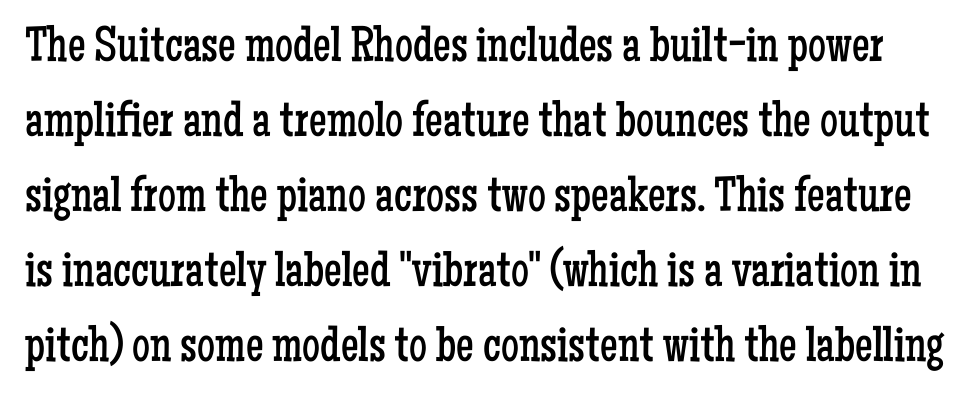
Q: Is the text bold? A: No.
Q: Is the text italic (slanted)? A: No, it is upright.
Q: Is the typeface a serif or a sans-serif typeface? A: Serif.
Q: Is the text underlined? A: No.
Q: Is the spacing between letters normal or unusually wide? A: Normal.
Q: Is the spacing between lines tight, normal or loose? A: Normal.
Q: Width (condensed, normal, or wide)? A: Condensed.
Q: Stroke contrast? A: Low.
Q: x-height? A: Medium.
Q: Monospaced? A: No.
